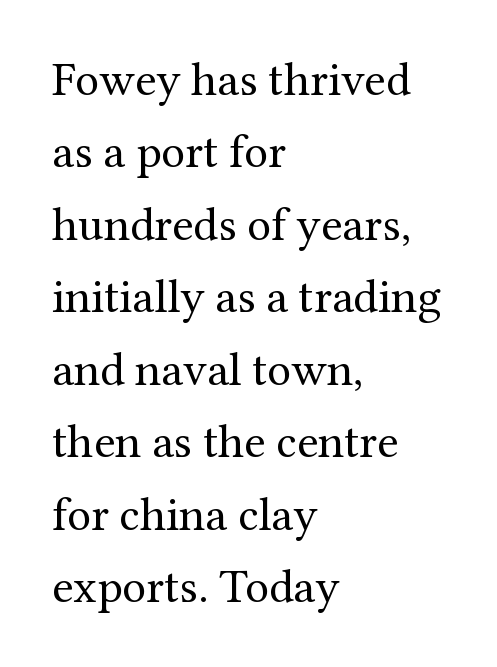
The image shows 48 px regular-weight serif type, upright; set left-aligned, normal line spacing (1.51x), normal letter spacing, not underlined; medium stroke contrast and a medium x-height.
